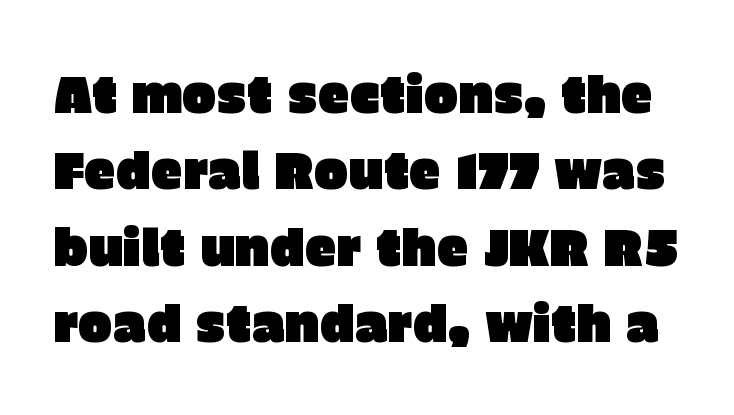
The image shows 51 px sans-serif type, upright; set normal line spacing (1.5x), normal letter spacing, not underlined; low stroke contrast and a large x-height.
